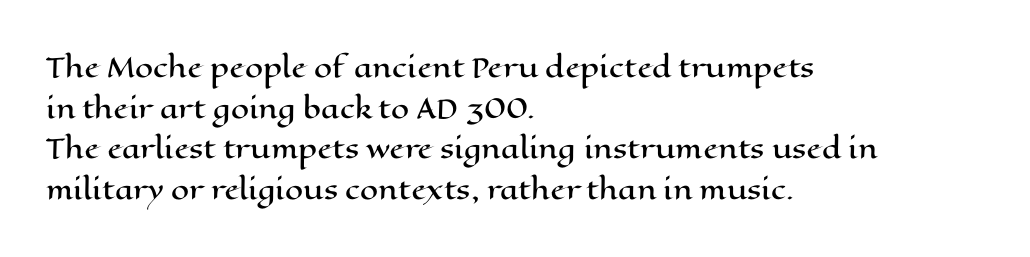
This rendering features lettering with no underline. How are the letters spaced? Ordinarily, with no added tracking. The setting favours the left margin, as ordinary paragraphs usually do. Does the lettering tilt? It doesn't — this is upright. Summary of vertical rhythm: regular, with standard interline spacing.
